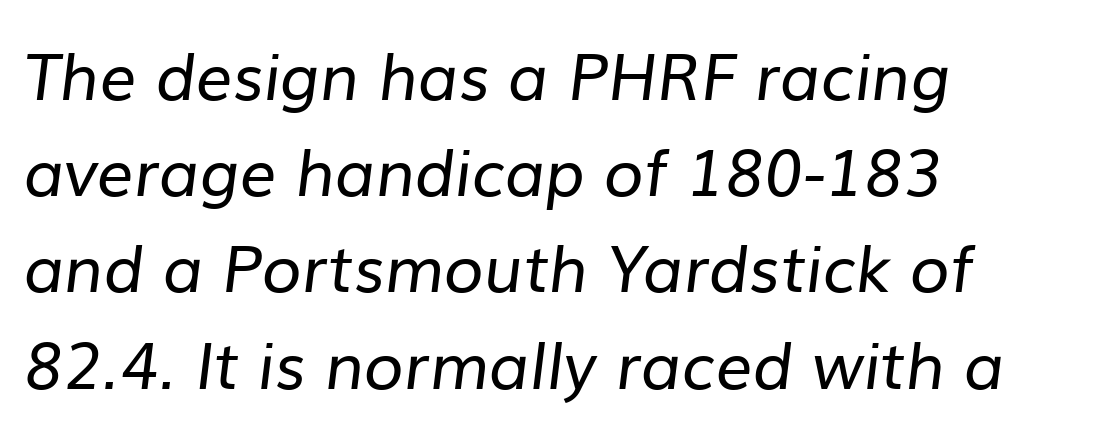
{"serif": "no", "bold": "no", "weight": "regular", "width": "normal", "stroke_contrast": "low", "x_height": "medium", "monospaced": "no", "underline": "no", "align": "left", "line_spacing": "normal", "line_spacing_ratio": 1.48, "letter_spacing": "normal", "letter_spacing_em": 0.0, "glyph_px": 65}
